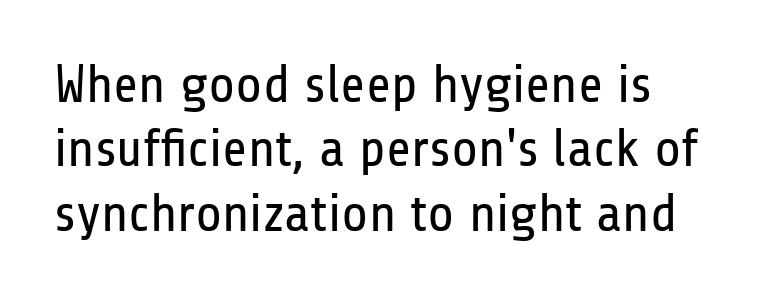
{"serif": "no", "italic": "no", "bold": "no", "weight": "regular", "width": "condensed", "stroke_contrast": "low", "x_height": "medium", "monospaced": "no", "underline": "no", "line_spacing_ratio": 1.19, "letter_spacing": "normal", "letter_spacing_em": 0.0, "glyph_px": 54}
